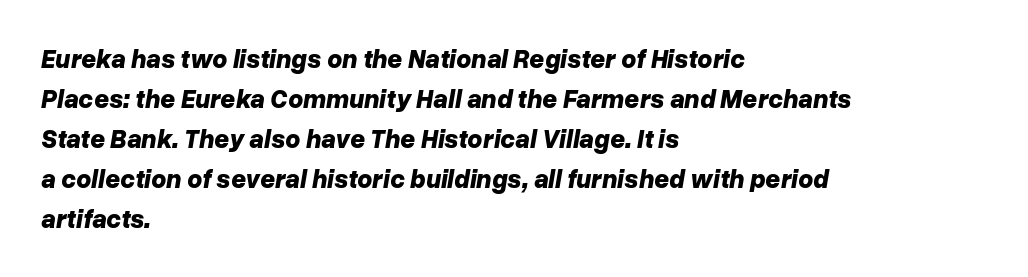
Words appear dense and cohesive because spacing is normal. The rendering anchors every line to the left-hand side. I'd describe the lettering as bold — thick and assertive. Looking at the ascenders, they clearly lean.
